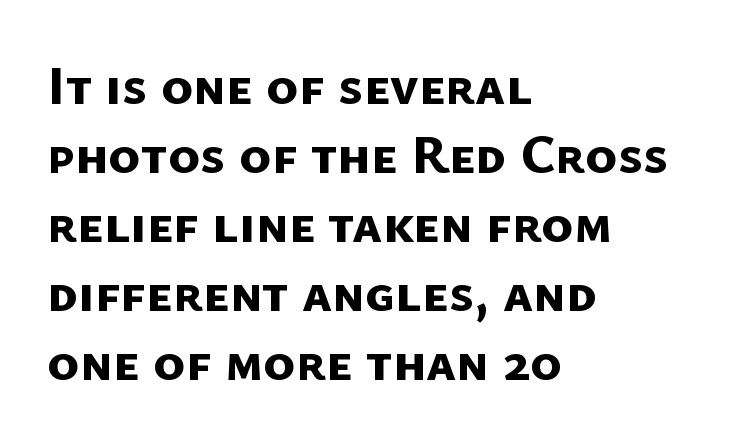
What weight is shown? A full bold with thick strokes. Is the letter spacing exaggerated? No — it looks like the ordinary default. Plain, unruled lines of type. Summary of vertical rhythm: regular, with standard interline spacing. The paragraph shown leans on its left margin.
